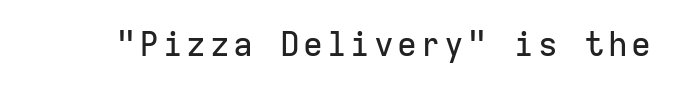
The image shows 33 px sans-serif type, upright, monospaced; set not underlined; low stroke contrast and a medium x-height.
